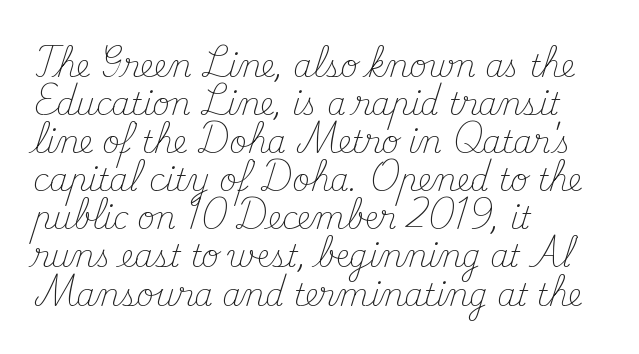
{"serif": "yes", "bold": "no", "weight": "light", "width": "normal", "stroke_contrast": "medium", "x_height": "small", "monospaced": "no", "underline": "no", "align": "left", "line_spacing": "normal", "line_spacing_ratio": 1.27, "letter_spacing": "normal", "letter_spacing_em": 0.0, "glyph_px": 30}
